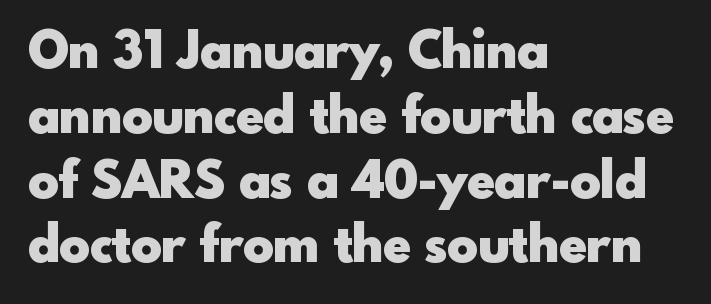
{"serif": "no", "italic": "no", "bold": "yes", "weight": "heavy", "width": "normal", "x_height": "small", "monospaced": "no", "underline": "no", "align": "left", "line_spacing": "normal", "line_spacing_ratio": 1.27, "letter_spacing": "normal", "letter_spacing_em": 0.0, "glyph_px": 51}
